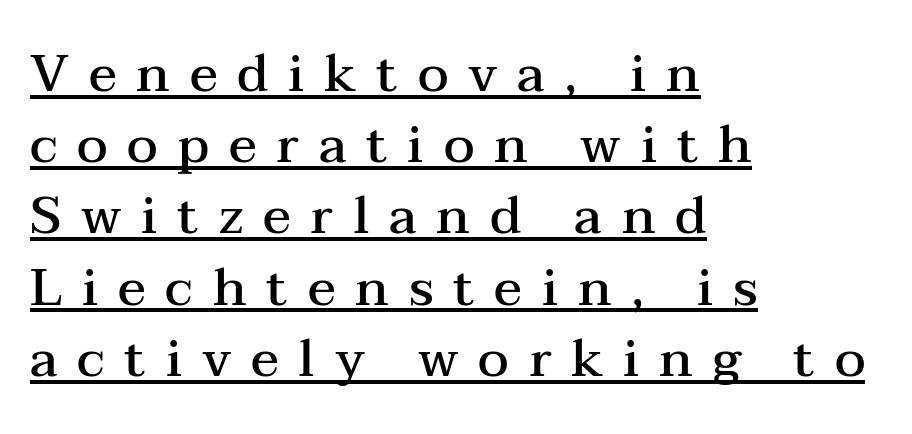
{"serif": "yes", "italic": "no", "bold": "semi", "weight": "semibold", "width": "wide", "stroke_contrast": "medium", "x_height": "medium", "monospaced": "no", "underline": "yes", "align": "left", "line_spacing": "normal", "line_spacing_ratio": 1.37, "letter_spacing": "wide", "letter_spacing_em": 0.38, "glyph_px": 52}
